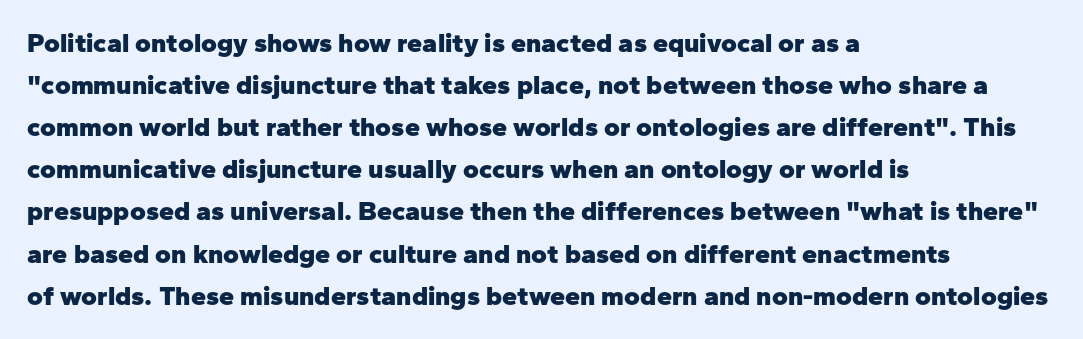
{"italic": "no", "bold": "yes", "underline": "no", "align": "left", "line_spacing": "normal", "line_spacing_ratio": 1.56, "letter_spacing": "normal", "letter_spacing_em": 0.0, "glyph_px": 27}
